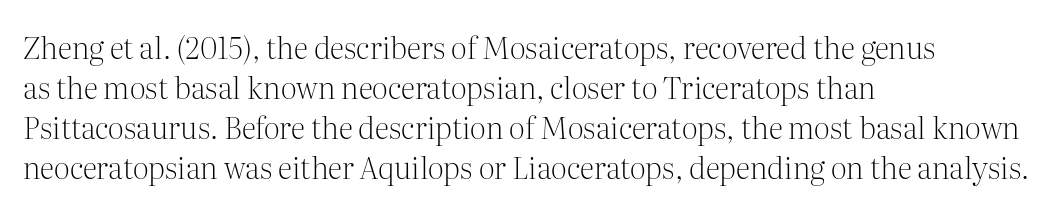
The image shows 30 px light serif type, upright; set left-aligned, normal line spacing (1.33x), normal letter spacing, not underlined; medium stroke contrast and a medium x-height.
